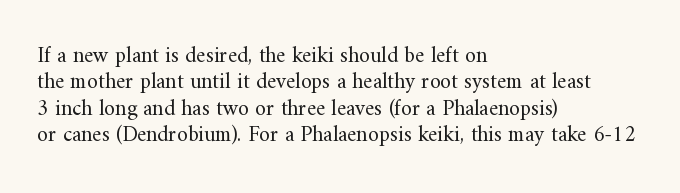
{"italic": "no", "bold": "no", "underline": "no", "align": "left", "line_spacing_ratio": 1.2, "letter_spacing": "normal", "letter_spacing_em": 0.0, "glyph_px": 22}
